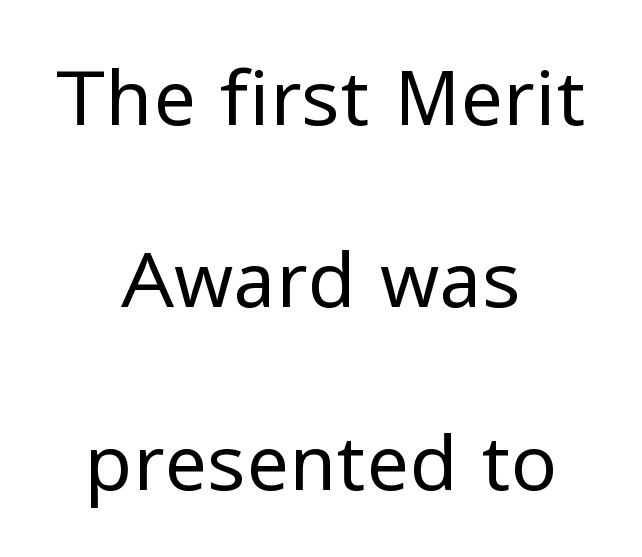
The image shows 77 px regular-weight sans-serif type, upright; set centered, loose line spacing (2.37x), normal letter spacing, not underlined; low stroke contrast and a medium x-height.
